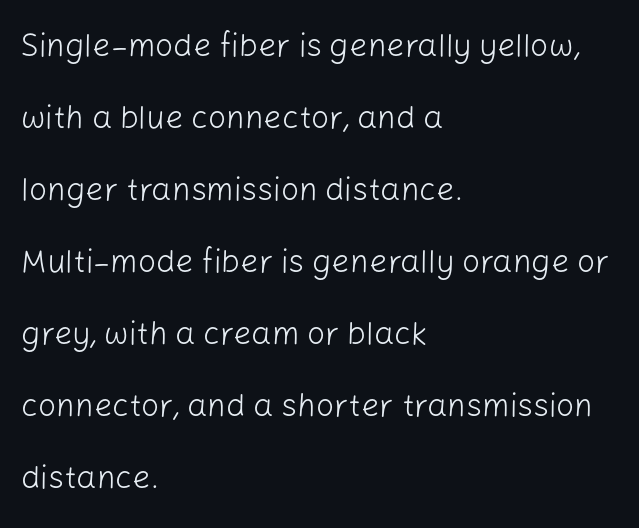
Q: Is the text bold? A: No.
Q: Is the text italic (slanted)? A: No, it is upright.
Q: Is the typeface a serif or a sans-serif typeface? A: Sans-serif.
Q: Is the text underlined? A: No.
Q: How is the paragraph aligned? A: Left-aligned.
Q: Is the spacing between letters normal or unusually wide? A: Normal.
Q: Is the spacing between lines tight, normal or loose? A: Loose.
Q: Width (condensed, normal, or wide)? A: Normal.
Q: Stroke contrast? A: Low.
Q: x-height? A: Medium.
Q: Monospaced? A: No.
